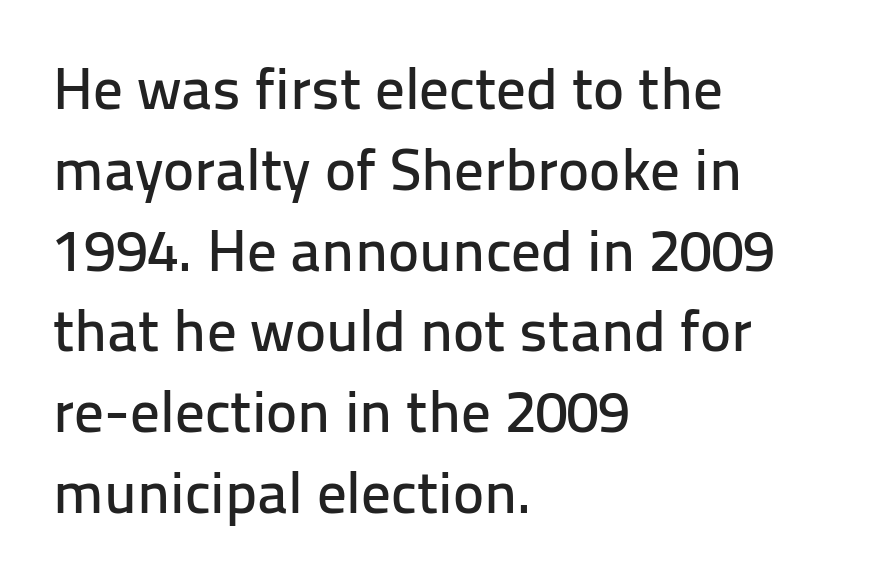
{"serif": "no", "italic": "no", "width": "normal", "stroke_contrast": "low", "x_height": "medium", "monospaced": "no", "underline": "no", "align": "left", "line_spacing": "normal", "line_spacing_ratio": 1.37, "letter_spacing": "normal", "letter_spacing_em": 0.0, "glyph_px": 59}
